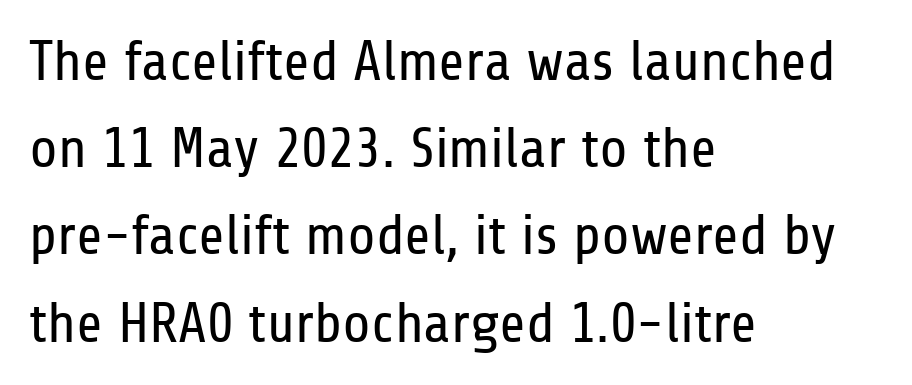
The image shows 57 px regular-weight, condensed sans-serif type, upright; set left-aligned, normal line spacing (1.53x), normal letter spacing, not underlined; low stroke contrast and a medium x-height.
